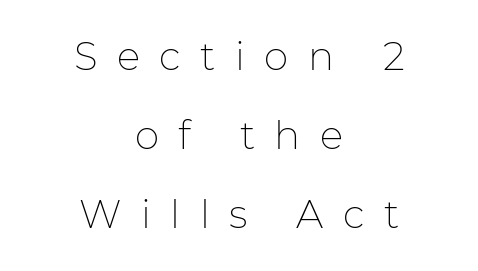
Q: Is the text bold? A: No.
Q: Is the text italic (slanted)? A: No, it is upright.
Q: Is the typeface a serif or a sans-serif typeface? A: Sans-serif.
Q: Is the text underlined? A: No.
Q: How is the paragraph aligned? A: Centered.
Q: Is the spacing between letters normal or unusually wide? A: Unusually wide.
Q: Is the spacing between lines tight, normal or loose? A: Loose.
Q: Width (condensed, normal, or wide)? A: Normal.
Q: Stroke contrast? A: Low.
Q: x-height? A: Medium.
Q: Monospaced? A: No.
